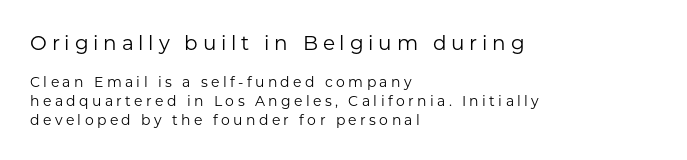
Q: Is the text bold? A: No.
Q: Is the text italic (slanted)? A: No, it is upright.
Q: Is the text underlined? A: No.
Q: How is the paragraph aligned? A: Left-aligned.
Q: Is the spacing between letters normal or unusually wide? A: Unusually wide.
Q: Is the spacing between lines tight, normal or loose? A: Normal.
Q: Which block of text is set in a larger size, the first (top) or the second (bottom)? A: The first (top) one.
